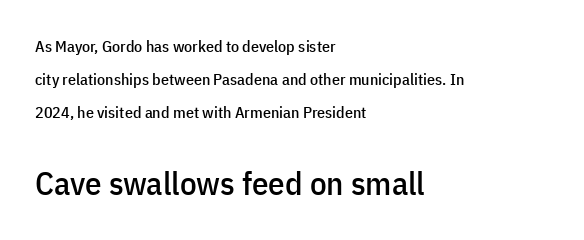
The image shows 33 px condensed sans-serif type, upright; set left-aligned, loose line spacing (2.07x), normal letter spacing, not underlined; the second (bottom) block is 2.06x larger; low stroke contrast and a medium x-height.
